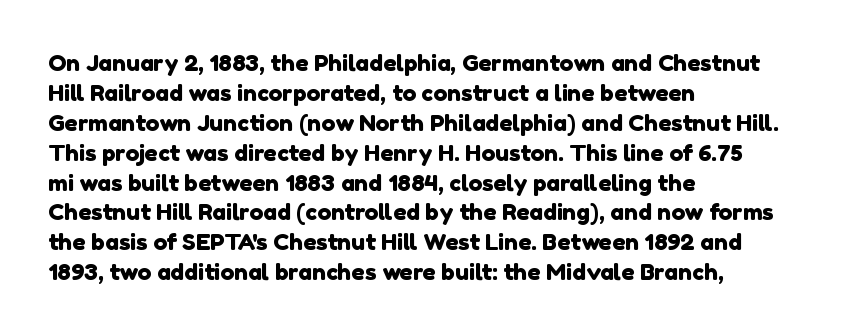
Q: Is the text underlined? A: No.
Q: How is the paragraph aligned? A: Left-aligned.
Q: Is the spacing between letters normal or unusually wide? A: Normal.
Q: Is the spacing between lines tight, normal or loose? A: Normal.
